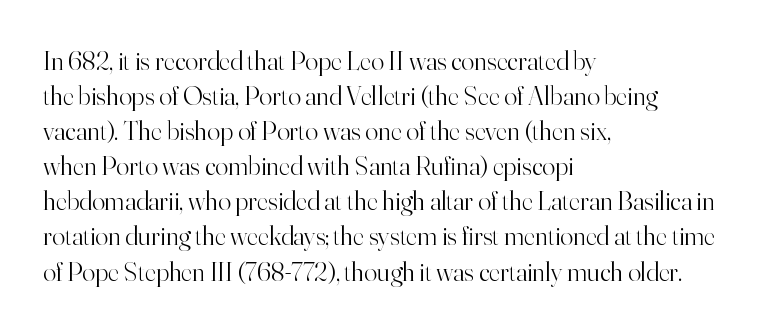
{"italic": "no", "bold": "no", "underline": "no", "align": "left", "line_spacing": "normal", "line_spacing_ratio": 1.3, "letter_spacing": "normal", "letter_spacing_em": 0.0, "glyph_px": 27}
